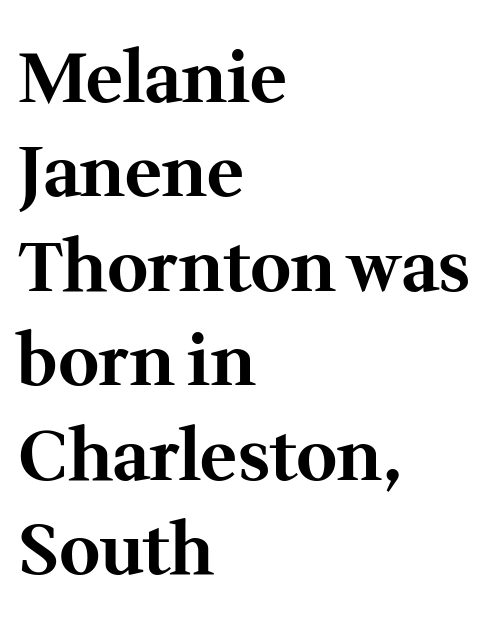
{"serif": "yes", "italic": "no", "bold": "yes", "weight": "bold", "width": "normal", "stroke_contrast": "medium", "x_height": "medium", "monospaced": "no", "underline": "no", "align": "left", "line_spacing": "normal", "line_spacing_ratio": 1.35, "letter_spacing": "normal", "letter_spacing_em": 0.0, "glyph_px": 70}
